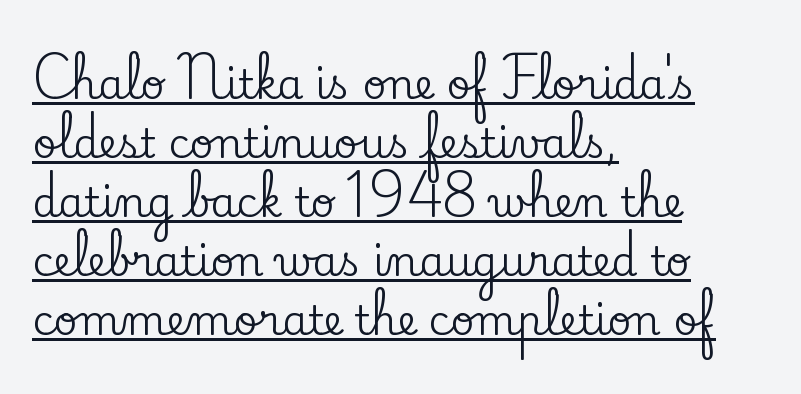
The image shows 41 px serif type, upright; set left-aligned, normal line spacing (1.44x), normal letter spacing, underlined; low stroke contrast and a small x-height.
